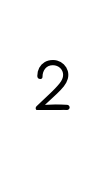
The foot of each line stays bare and open. Check where the strokes stop: nothing finishes them off — pure sans. The font's upright variant was chosen for this text. Proportional: the letters do not fall into vertical columns. There is plenty of visible air inserted between adjacent glyphs. No heavy texture on the line: the type isn't bold.
